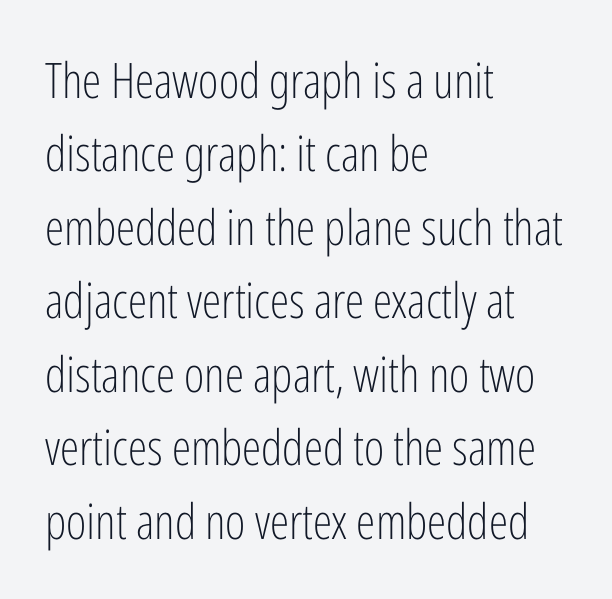
The image shows 49 px light, condensed sans-serif type, upright; set left-aligned, normal line spacing (1.5x), normal letter spacing, not underlined; low stroke contrast and a medium x-height.
